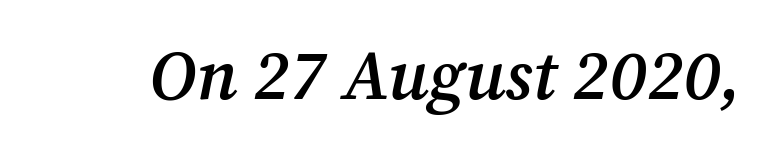
Q: Is the text bold? A: Semi-bold.
Q: Is the text italic (slanted)? A: Yes, it leans right by about 12 degrees.
Q: Is the typeface a serif or a sans-serif typeface? A: Serif.
Q: Is the text underlined? A: No.
Q: Is the spacing between letters normal or unusually wide? A: Normal.
Q: Width (condensed, normal, or wide)? A: Normal.
Q: Stroke contrast? A: Medium.
Q: x-height? A: Medium.
Q: Monospaced? A: No.
